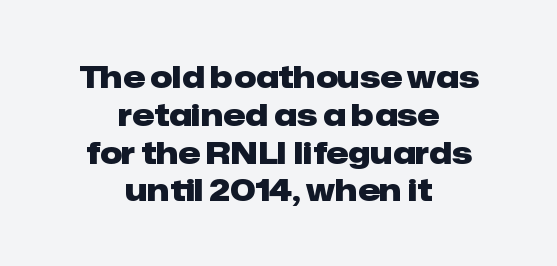
The image shows 31 px heavy sans-serif type, upright; set centered, line spacing 1.22x, normal letter spacing, not underlined; low stroke contrast and a medium x-height.
